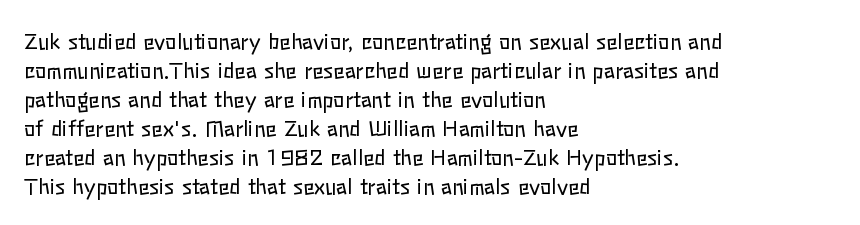
Q: Is the text bold? A: No.
Q: Is the text italic (slanted)? A: No, it is upright.
Q: Is the text underlined? A: No.
Q: How is the paragraph aligned? A: Left-aligned.
Q: Is the spacing between letters normal or unusually wide? A: Normal.
Q: Is the spacing between lines tight, normal or loose? A: Normal.
